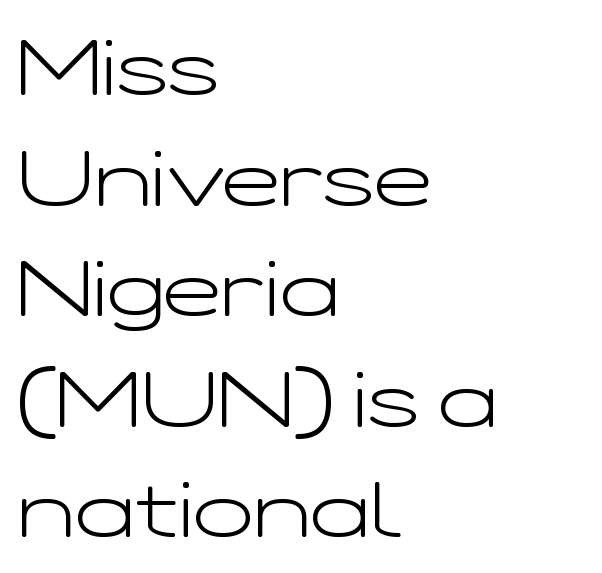
Q: Is the text bold? A: No.
Q: Is the text italic (slanted)? A: No, it is upright.
Q: Is the typeface a serif or a sans-serif typeface? A: Sans-serif.
Q: Is the text underlined? A: No.
Q: How is the paragraph aligned? A: Left-aligned.
Q: Is the spacing between letters normal or unusually wide? A: Normal.
Q: Is the spacing between lines tight, normal or loose? A: Normal.
Q: Width (condensed, normal, or wide)? A: Wide.
Q: Stroke contrast? A: Low.
Q: x-height? A: Medium.
Q: Monospaced? A: No.
